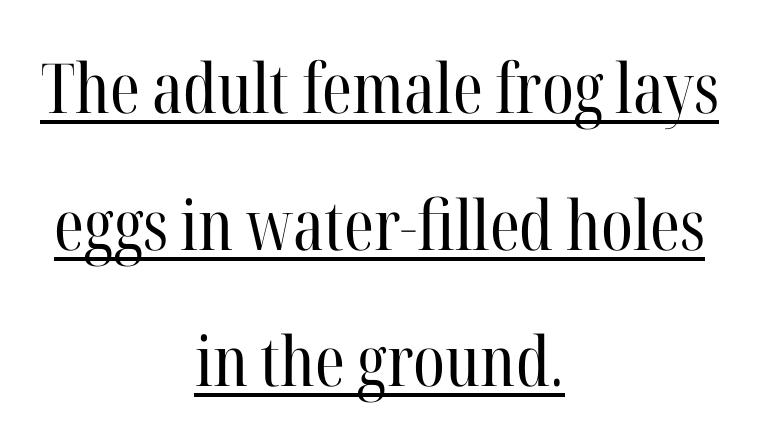
The image shows 69 px regular-weight, condensed serif type, upright; set centered, loose line spacing (1.98x), normal letter spacing, underlined; high stroke contrast and a medium x-height.
